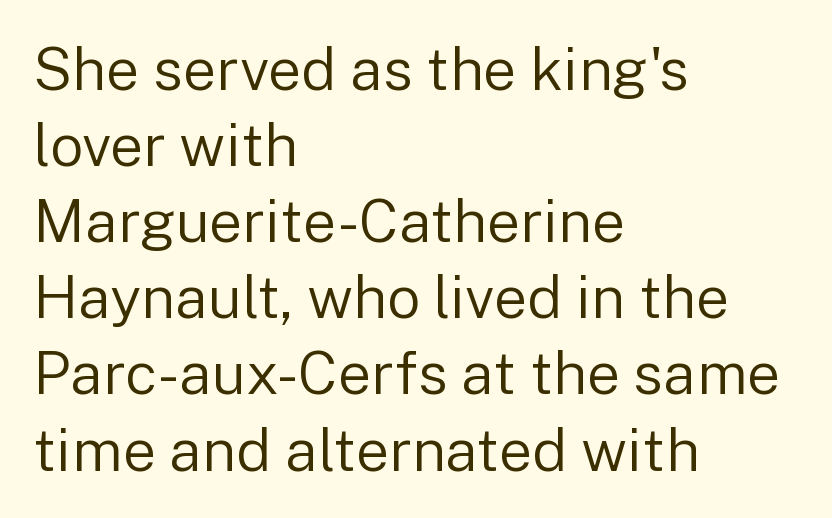
Characters remain perfectly vertical along every line. Default kerning and tracking; the words read as compact shapes. Character widths vary here, with narrow letters taking less room than wide ones. These lines stack with their left ends in a neat column. Regular leading. The weight would be labelled regular, book, light, or lighter still.
